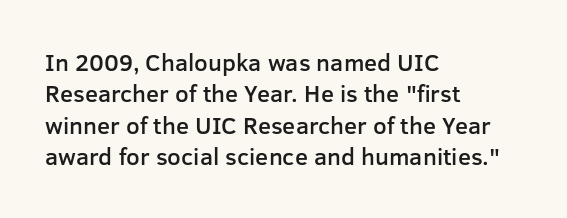
Q: Is the text bold? A: Semi-bold.
Q: Is the text italic (slanted)? A: No, it is upright.
Q: Is the text underlined? A: No.
Q: How is the paragraph aligned? A: Left-aligned.
Q: Is the spacing between letters normal or unusually wide? A: Normal.
Q: Is the spacing between lines tight, normal or loose? A: Normal.
